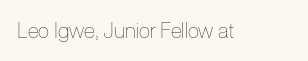
{"italic": "no", "bold": "no", "underline": "no", "letter_spacing": "normal", "letter_spacing_em": 0.0, "glyph_px": 21}
